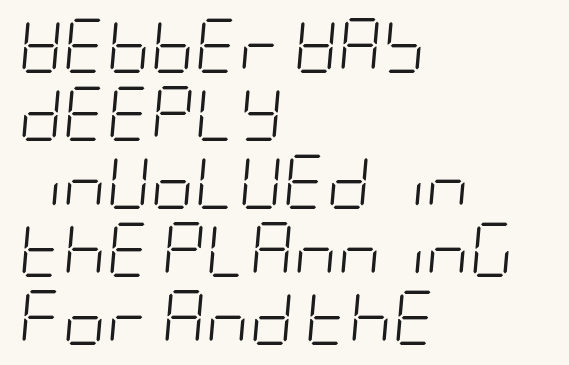
Q: Is the text bold? A: No.
Q: Is the text italic (slanted)? A: Yes, it leans right by about 5 degrees.
Q: Is the text underlined? A: No.
Q: How is the paragraph aligned? A: Left-aligned.
Q: Is the spacing between letters normal or unusually wide? A: Normal.
Q: Is the spacing between lines tight, normal or loose? A: Normal.
Q: Width (condensed, normal, or wide)? A: Condensed.
Q: Stroke contrast? A: Low.
Q: x-height? A: Large.
